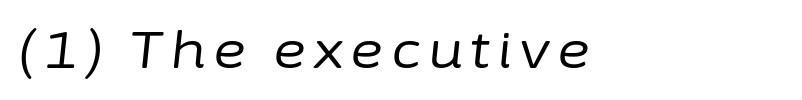
Q: Is the text bold? A: No.
Q: Is the text italic (slanted)? A: Yes, it leans right by about 6 degrees.
Q: Is the text underlined? A: No.
Q: How is the paragraph aligned? A: Left-aligned.
Q: Width (condensed, normal, or wide)? A: Normal.
Q: Stroke contrast? A: Low.
Q: x-height? A: Medium.
Q: Monospaced? A: No.
